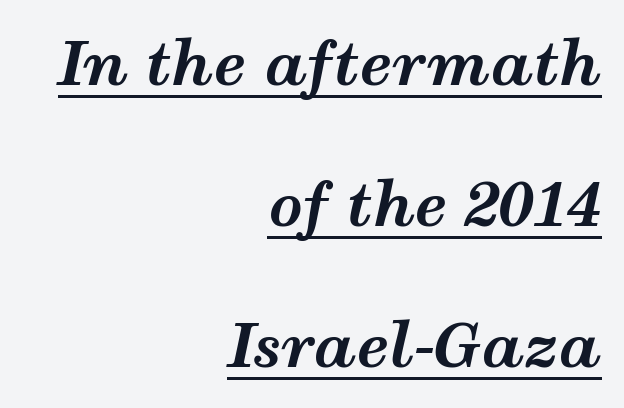
{"italic": "yes", "lean": "right", "slant_degrees": 12, "bold": "yes", "weight": "bold", "width": "wide", "stroke_contrast": "medium", "x_height": "medium", "monospaced": "no", "underline": "yes", "align": "right", "line_spacing": "loose", "line_spacing_ratio": 2.35, "letter_spacing": "normal", "letter_spacing_em": 0.0, "glyph_px": 60}
